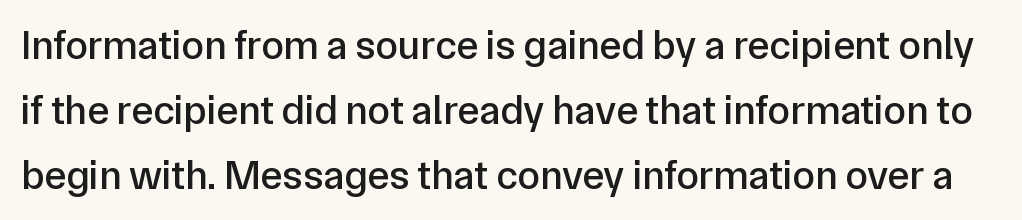
{"serif": "no", "italic": "no", "width": "normal", "stroke_contrast": "low", "x_height": "medium", "monospaced": "no", "underline": "no", "line_spacing": "normal", "line_spacing_ratio": 1.58, "letter_spacing": "normal", "letter_spacing_em": 0.0, "glyph_px": 41}
